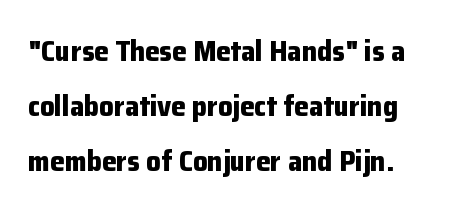
A roman cut, with each character standing at attention. This rendering employs a face without finishing strokes, i.e., a sans-serif. Heft: maximum for text — a bold. Each word holds together tightly as a unit, with standard inter-letter gaps. Has an underline been added? It has not.
